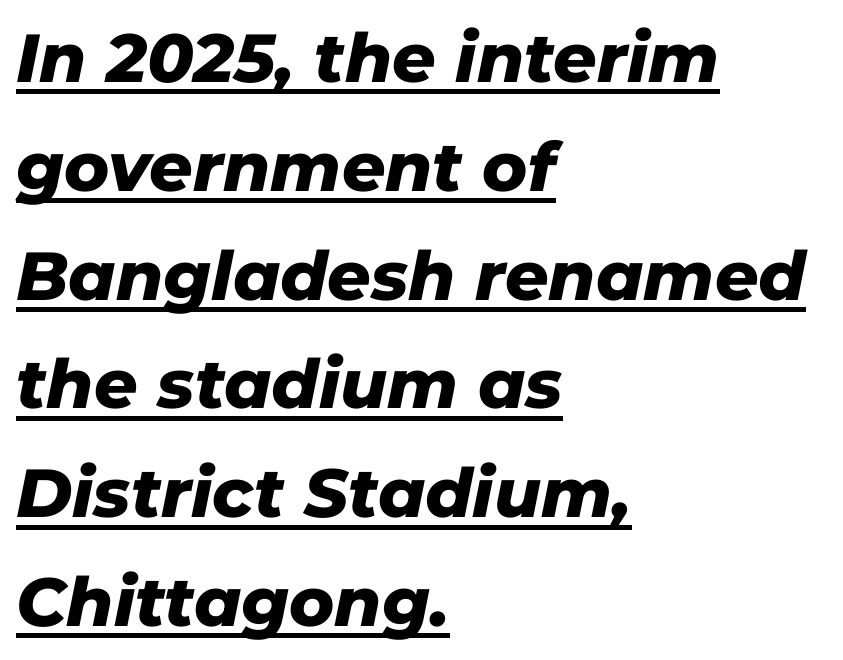
{"italic": "yes", "lean": "right", "slant_degrees": 11, "bold": "yes", "weight": "heavy", "width": "normal", "stroke_contrast": "low", "x_height": "medium", "monospaced": "no", "underline": "yes", "align": "left", "line_spacing": "normal", "line_spacing_ratio": 1.6, "letter_spacing": "normal", "letter_spacing_em": 0.0, "glyph_px": 68}
